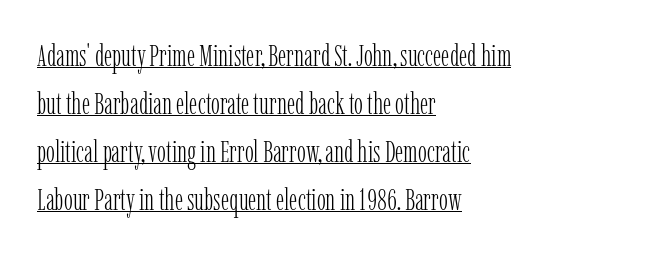
{"serif": "yes", "italic": "no", "bold": "no", "weight": "light", "width": "condensed", "stroke_contrast": "low", "x_height": "medium", "monospaced": "no", "underline": "yes", "align": "left", "line_spacing": "normal", "line_spacing_ratio": 1.6, "letter_spacing": "normal", "letter_spacing_em": 0.0, "glyph_px": 30}
